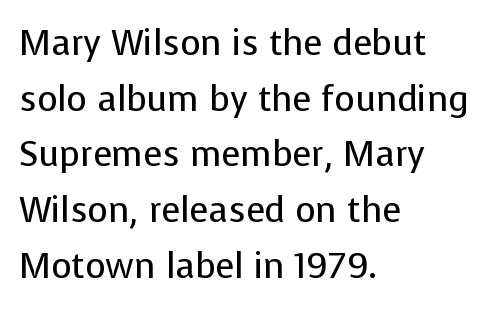
One-word summary of the alignment: left. Check under the words: just untouched page. The face used here is proportionally spaced, like ordinary book or web type. Stems here are at most as thick as an everyday book face.
